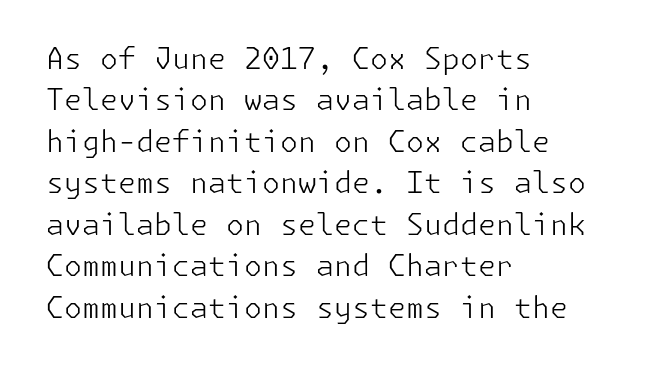
Interline gaps are of average width in this sample. Is there any slant? The stems are plumb. Leftover space on each line is placed entirely after the last word. Just letters on the line, the space beneath them empty. How are the letters spaced? Ordinarily, with no added tracking.
